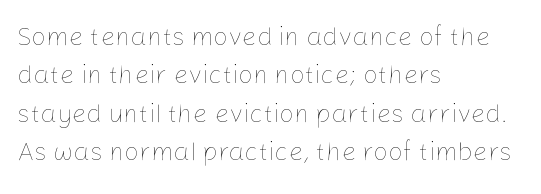
Leftover space on each line is placed entirely after the last word. The font sits on the lighter half of the weight spectrum, regular included. Here the glyphs are tracked normally, forming tight word shapes. Evenly set lines give the paragraph a standard silhouette. The area under the type is left untouched. The letters stand upright; this is a roman face.
